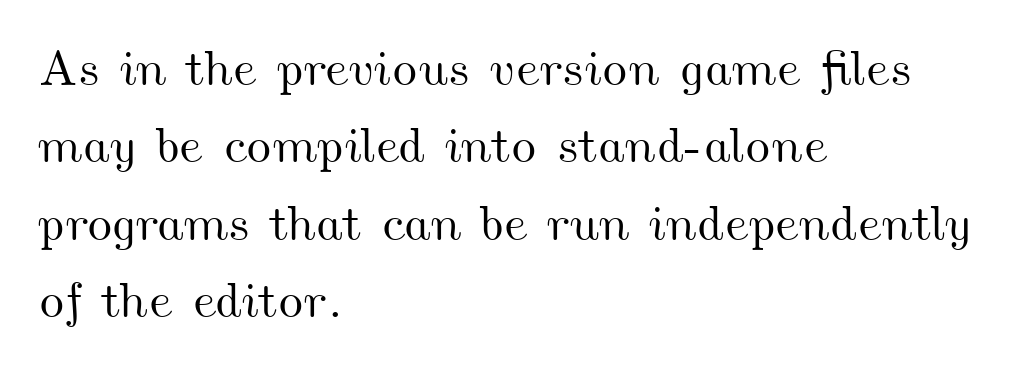
Caption: standard tracking, unaltered. One-word summary of the alignment: left. Each new line begins a customary step beneath the previous one. Unmarked baselines from the first word to the last. Is this a fixed-width face? No — the glyphs have proportional, varying widths.
